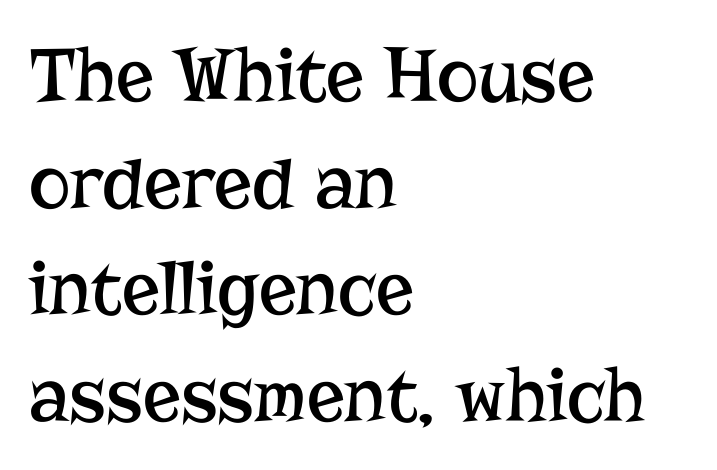
Q: Is the text bold? A: No.
Q: Is the text italic (slanted)? A: No, it is upright.
Q: Is the typeface a serif or a sans-serif typeface? A: Serif.
Q: Is the text underlined? A: No.
Q: How is the paragraph aligned? A: Left-aligned.
Q: Is the spacing between letters normal or unusually wide? A: Normal.
Q: Is the spacing between lines tight, normal or loose? A: Normal.
Q: Width (condensed, normal, or wide)? A: Normal.
Q: Stroke contrast? A: Low.
Q: x-height? A: Medium.
Q: Monospaced? A: No.
